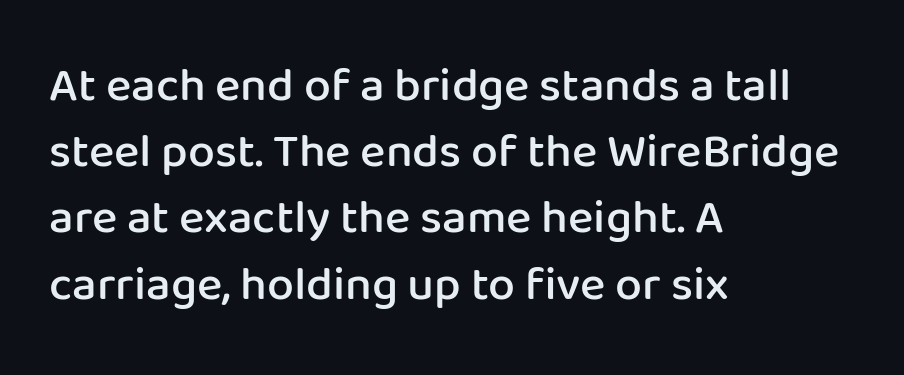
{"serif": "no", "italic": "no", "bold": "semi", "weight": "semibold", "width": "normal", "stroke_contrast": "low", "x_height": "medium", "monospaced": "no", "underline": "no", "align": "left", "line_spacing": "normal", "line_spacing_ratio": 1.38, "letter_spacing": "normal", "letter_spacing_em": 0.0, "glyph_px": 48}
